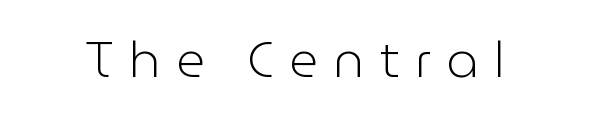
Looks like regular typesetting: each glyph gets only the width it needs. The letters stand upright; this is a roman face. The string is rendered with underlining switched off. Examine the stroke ends and you'll find no serifs.
